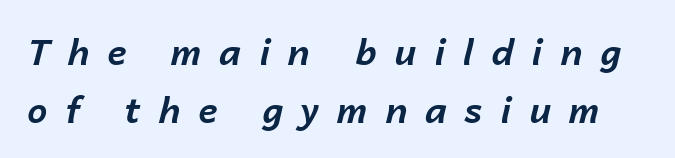
A normal amount of white space separates one row of letters from the next. On the weight axis this lands at bold, roughly 700. You can tell it's italic because the verticals aren't actually vertical. A typesetter would call this heavily tracked-out type. Lines of text with bare space underneath. The passage shown is typed in a proportional face where columns would drift.
